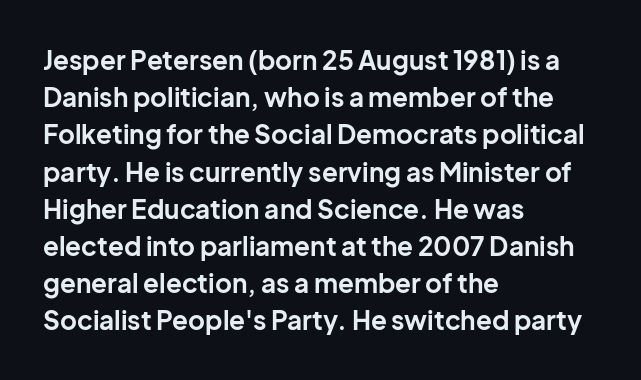
{"italic": "no", "bold": "yes", "underline": "no", "align": "left", "line_spacing": "normal", "line_spacing_ratio": 1.43, "letter_spacing": "normal", "letter_spacing_em": 0.0, "glyph_px": 26}
